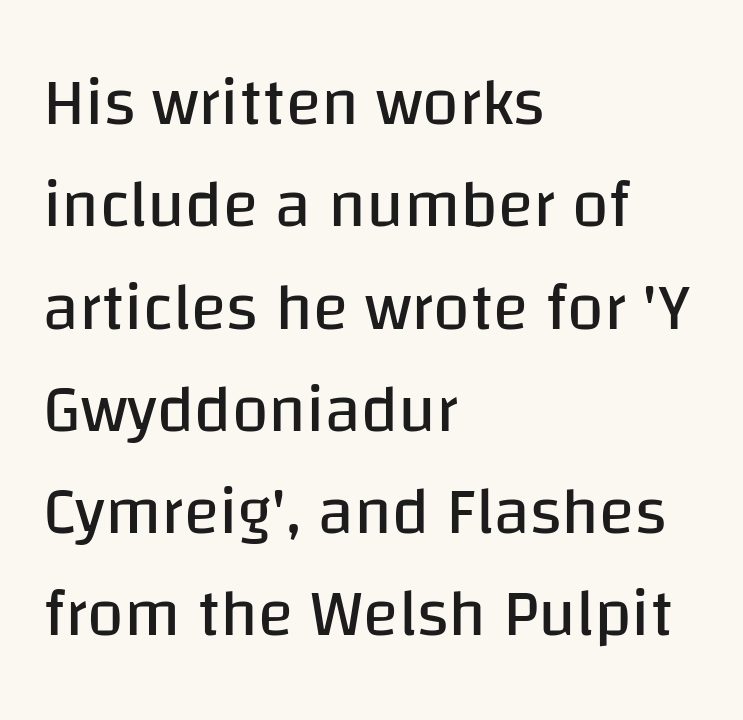
The image shows 66 px regular-weight sans-serif type, upright; set left-aligned, normal line spacing (1.55x), normal letter spacing, not underlined; low stroke contrast and a large x-height.
